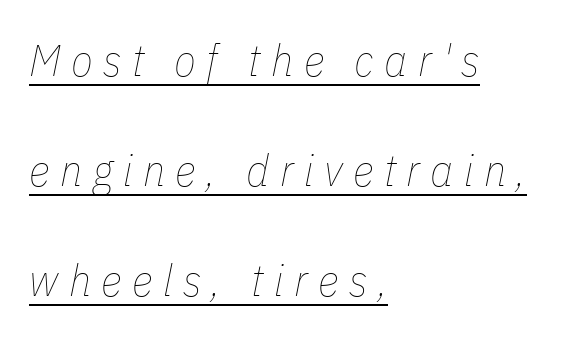
{"italic": "yes", "lean": "right", "slant_degrees": 11, "bold": "no", "weight": "thin", "width": "condensed", "stroke_contrast": "low", "x_height": "medium", "monospaced": "no", "underline": "yes", "align": "left", "line_spacing": "loose", "line_spacing_ratio": 2.45, "letter_spacing": "wide", "letter_spacing_em": 0.23, "glyph_px": 45}
